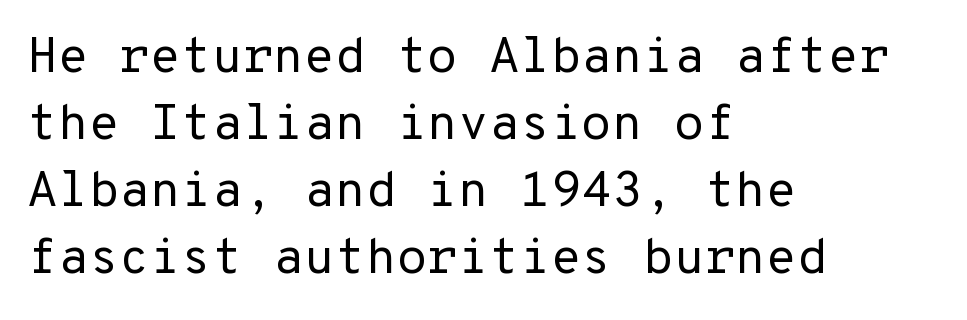
The image shows 50 px regular-weight sans-serif type, upright; set left-aligned, normal line spacing (1.34x), normal letter spacing, not underlined; low stroke contrast and a medium x-height.
